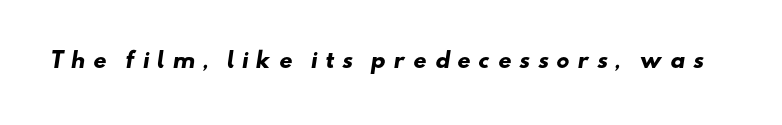
The passage shown has open, widely tracked lettering throughout. Nobody drew a line under any word here. Look at the stroke-to-counter ratio: heavy, a bold.
